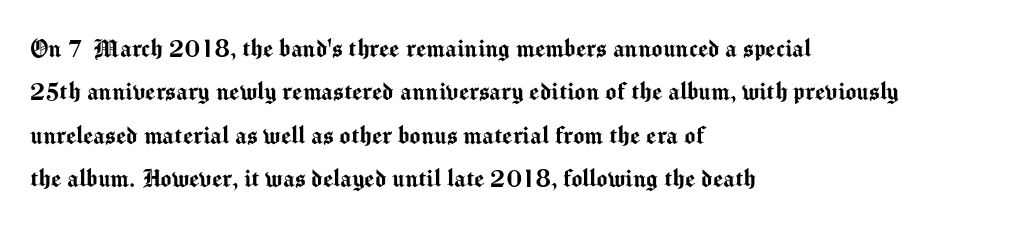
Q: Is the text italic (slanted)? A: No, it is upright.
Q: Is the typeface a serif or a sans-serif typeface? A: Sans-serif.
Q: Is the text underlined? A: No.
Q: How is the paragraph aligned? A: Left-aligned.
Q: Is the spacing between letters normal or unusually wide? A: Normal.
Q: Is the spacing between lines tight, normal or loose? A: Normal.
Q: Width (condensed, normal, or wide)? A: Normal.
Q: Stroke contrast? A: Medium.
Q: x-height? A: Medium.
Q: Monospaced? A: No.
